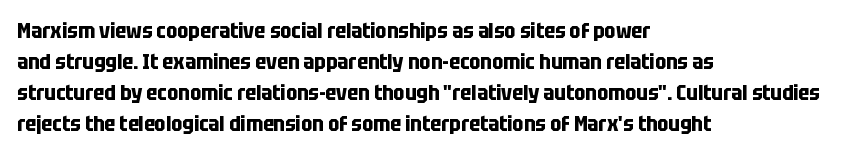
Q: Is the text bold? A: Yes.
Q: Is the text italic (slanted)? A: No, it is upright.
Q: Is the text underlined? A: No.
Q: How is the paragraph aligned? A: Left-aligned.
Q: Is the spacing between letters normal or unusually wide? A: Normal.
Q: Is the spacing between lines tight, normal or loose? A: Normal.
